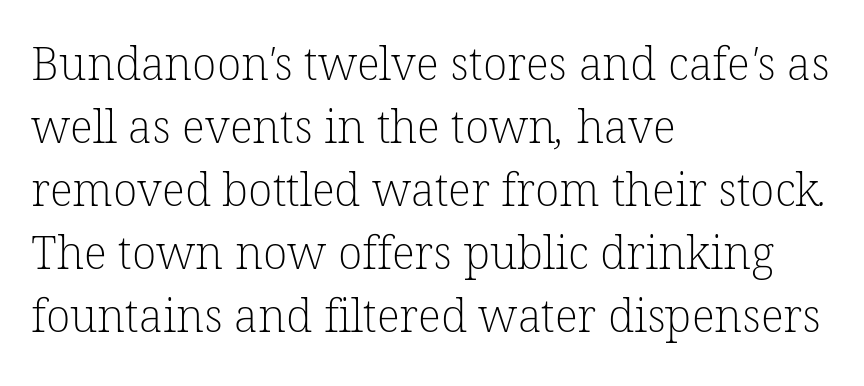
Q: Is the text bold? A: No.
Q: Is the typeface a serif or a sans-serif typeface? A: Serif.
Q: Is the text underlined? A: No.
Q: How is the paragraph aligned? A: Left-aligned.
Q: Is the spacing between letters normal or unusually wide? A: Normal.
Q: Is the spacing between lines tight, normal or loose? A: Normal.
Q: Width (condensed, normal, or wide)? A: Normal.
Q: Stroke contrast? A: Low.
Q: x-height? A: Medium.
Q: Monospaced? A: No.
